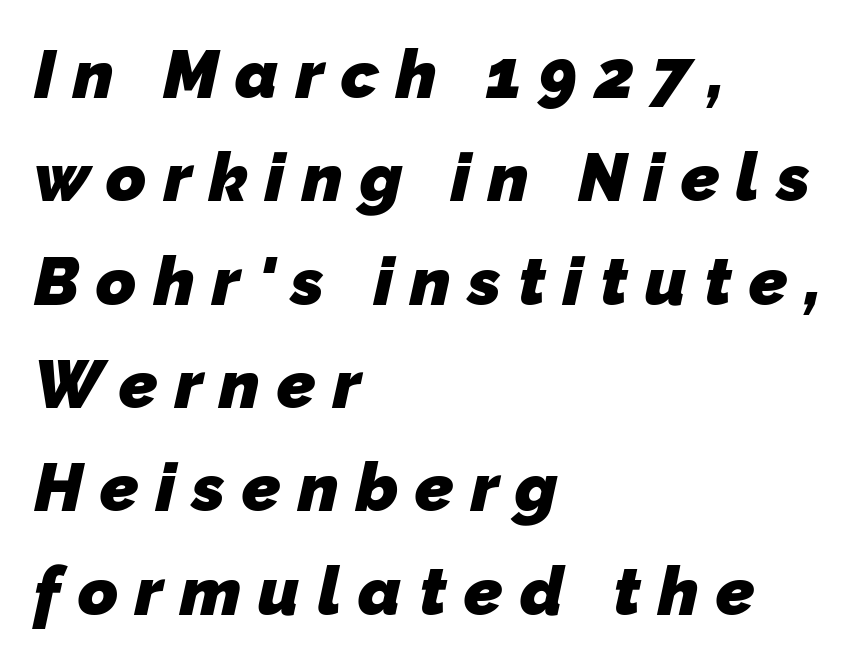
The image shows 68 px heavy sans-serif type; set left-aligned, normal line spacing (1.52x), unusually wide letter spacing (+0.25 em), not underlined; low stroke contrast and a medium x-height.
